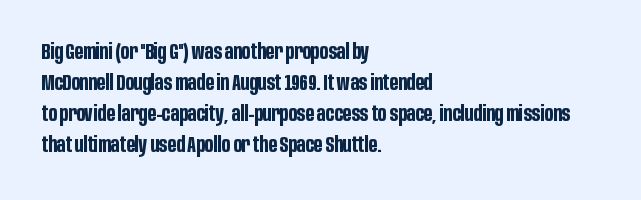
Ordinary non-slanted type is in use. The space between consecutive lines is moderate. The strokes are fattened all the way to bold. No extra tracking has been applied to these lines. Quick note: underline off. The typesetter chose a ragged-right arrangement here.
